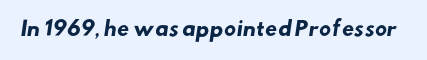
The image shows 20 px bold type; set normal letter spacing, not underlined.
